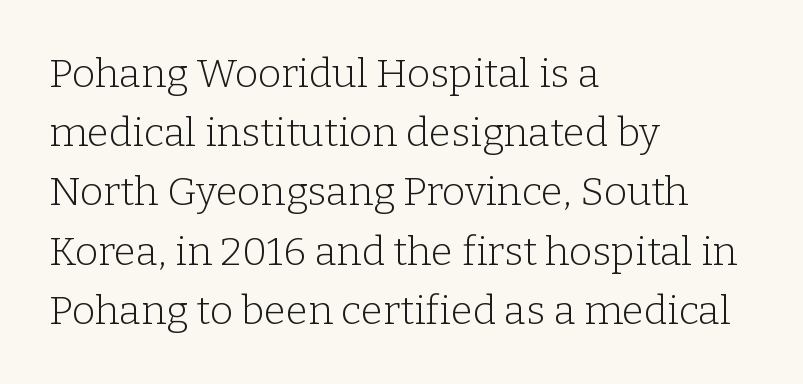
Q: Is the text bold? A: No.
Q: Is the text italic (slanted)? A: No, it is upright.
Q: Is the typeface a serif or a sans-serif typeface? A: Serif.
Q: Is the text underlined? A: No.
Q: How is the paragraph aligned? A: Left-aligned.
Q: Is the spacing between letters normal or unusually wide? A: Normal.
Q: Is the spacing between lines tight, normal or loose? A: Normal.
Q: Width (condensed, normal, or wide)? A: Normal.
Q: Stroke contrast? A: Low.
Q: x-height? A: Medium.
Q: Monospaced? A: No.
